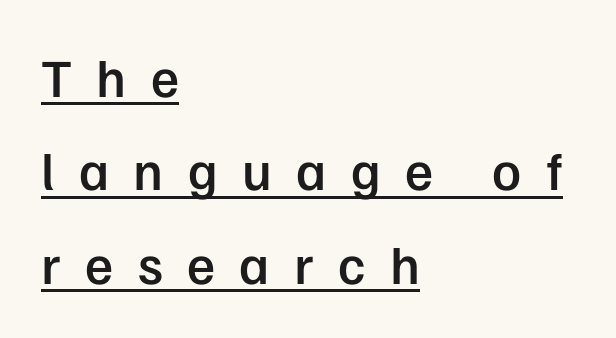
Q: Is the text bold? A: Semi-bold.
Q: Is the text italic (slanted)? A: No, it is upright.
Q: Is the typeface a serif or a sans-serif typeface? A: Sans-serif.
Q: Is the text underlined? A: Yes.
Q: How is the paragraph aligned? A: Left-aligned.
Q: Is the spacing between letters normal or unusually wide? A: Unusually wide.
Q: Width (condensed, normal, or wide)? A: Normal.
Q: Stroke contrast? A: Low.
Q: x-height? A: Medium.
Q: Monospaced? A: No.
